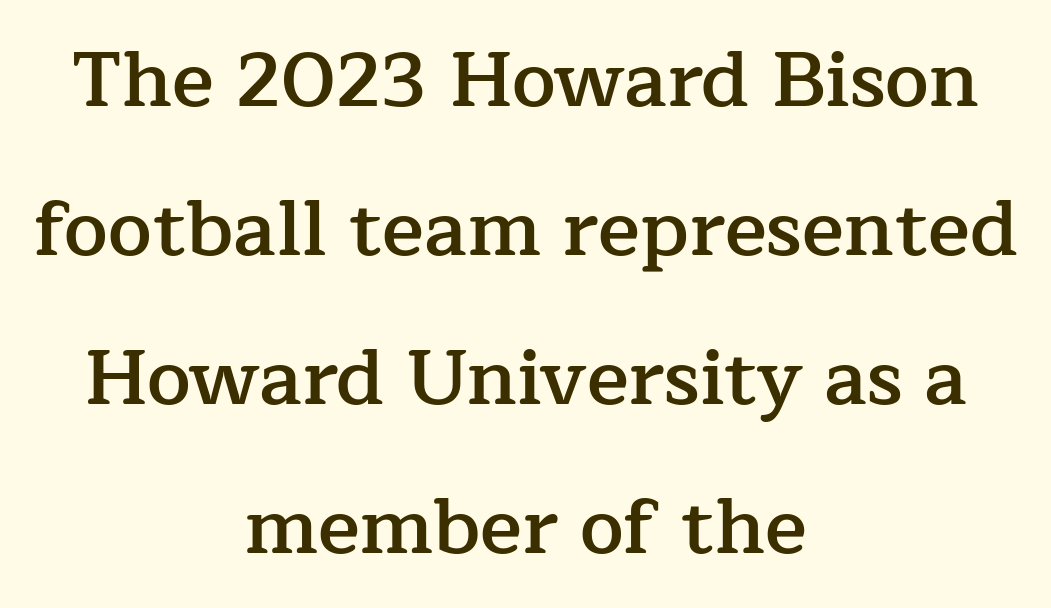
If you folded the block vertically in half, each line would mirror itself in length. Tall strokes in this sample are plumb rather than angled. Each row of text sits above clean, open space. The line-height multiplier appears high, well above default. The passage shown is typed in a proportional face where columns would drift. Unlike a clean sans, this face finishes its strokes with serifs.
